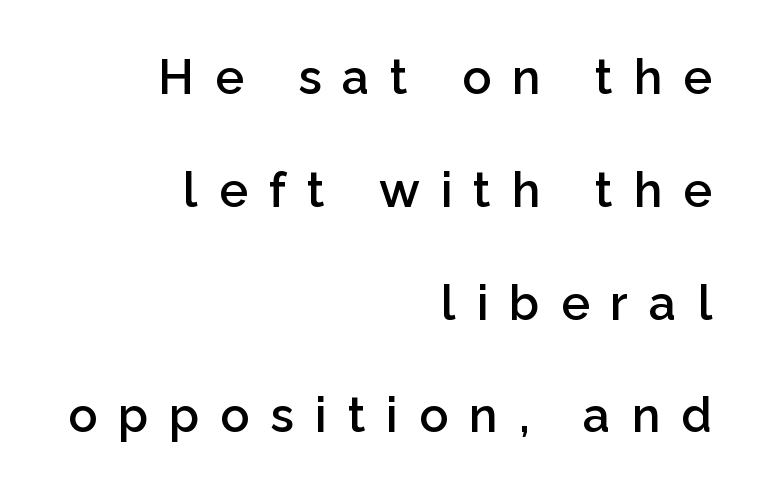
The image shows 48 px semibold sans-serif type, upright; set right-aligned, loose line spacing (2.35x), unusually wide letter spacing (+0.44 em), not underlined; low stroke contrast and a medium x-height.
